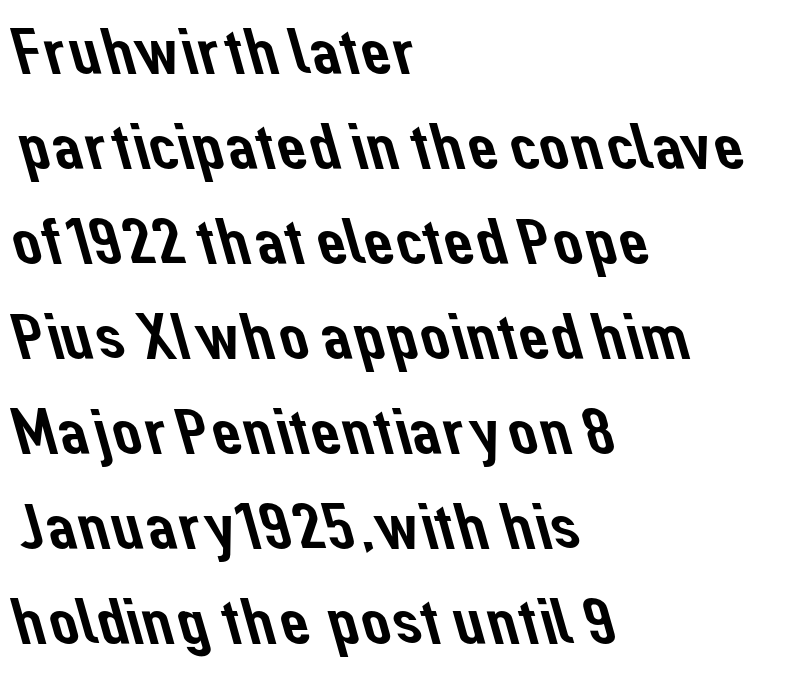
The image shows 66 px sans-serif type; set left-aligned, normal line spacing (1.44x), normal letter spacing, not underlined; low stroke contrast and a medium x-height.
